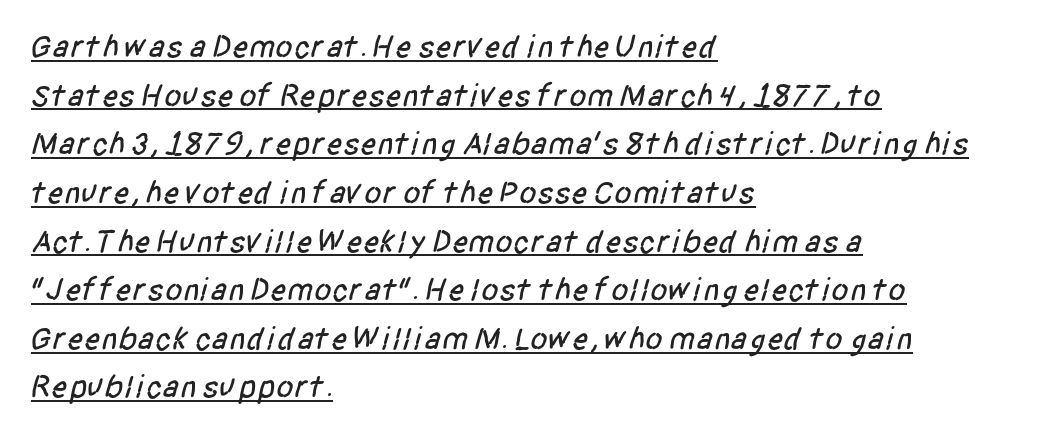
The image shows 32 px condensed sans-serif type; set left-aligned, normal line spacing (1.52x), normal letter spacing, underlined; low stroke contrast and a large x-height.
